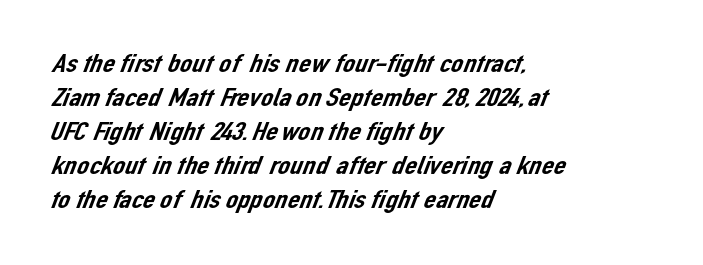
Q: Is the text underlined? A: No.
Q: How is the paragraph aligned? A: Left-aligned.
Q: Is the spacing between letters normal or unusually wide? A: Normal.
Q: Is the spacing between lines tight, normal or loose? A: Normal.
